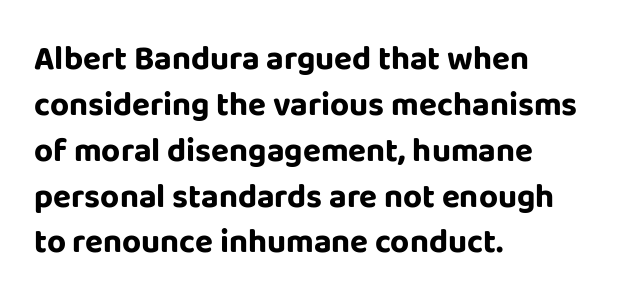
Is this a sans? Yes — the strokes have no serifs. Compared with a centered layout, this one pins lines to the left instead. The lettering holds an erect, upright posture throughout. Spacing verdict: proportional, widths tailored to each character.
